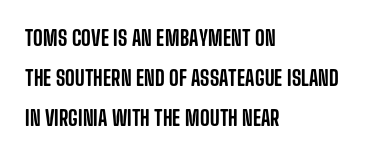
Inter-character spacing is left at the font's built-in metrics. Each new line begins a long way beneath the previous one. The lettering stays uniformly vertical, giving the passage a roman look. Horizontally, the lines are justified to the leading edge only. Descenders are the only things crossing below the line.
